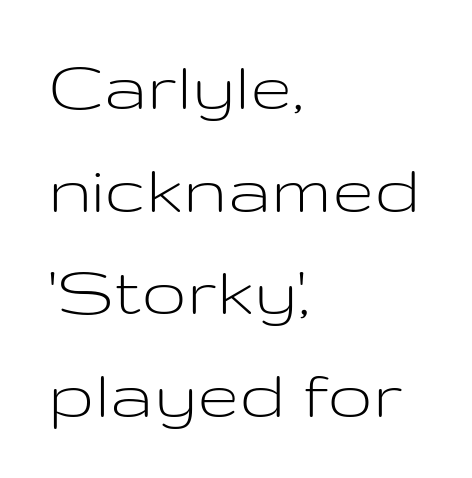
Q: Is the text bold? A: No.
Q: Is the text italic (slanted)? A: No, it is upright.
Q: Is the typeface a serif or a sans-serif typeface? A: Sans-serif.
Q: Is the text underlined? A: No.
Q: How is the paragraph aligned? A: Left-aligned.
Q: Is the spacing between letters normal or unusually wide? A: Normal.
Q: Is the spacing between lines tight, normal or loose? A: Normal.
Q: Width (condensed, normal, or wide)? A: Wide.
Q: Stroke contrast? A: Low.
Q: x-height? A: Medium.
Q: Monospaced? A: No.
